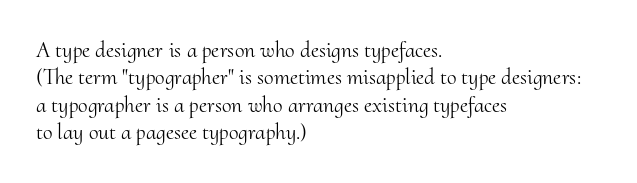
{"italic": "no", "bold": "no", "underline": "no", "align": "left", "line_spacing": "normal", "line_spacing_ratio": 1.25, "letter_spacing": "normal", "letter_spacing_em": 0.0, "glyph_px": 22}
